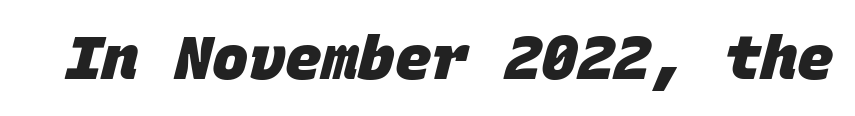
{"serif": "no", "bold": "yes", "weight": "heavy", "width": "normal", "stroke_contrast": "low", "x_height": "large", "monospaced": "yes", "underline": "no", "letter_spacing": "normal", "letter_spacing_em": 0.0, "glyph_px": 61}
